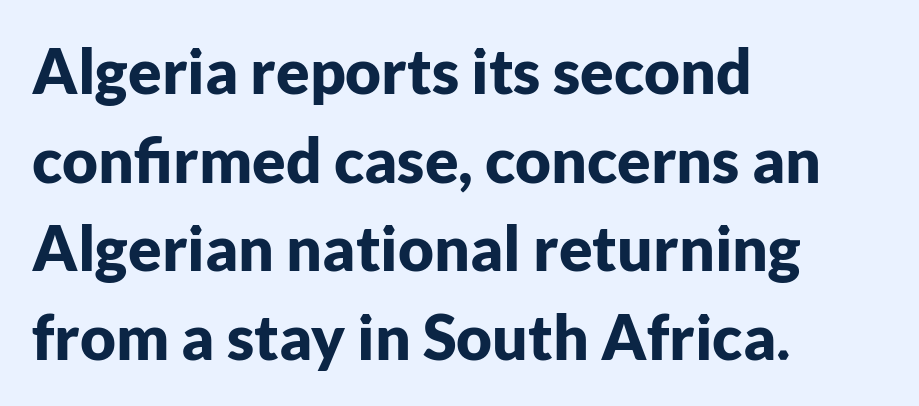
What weight is shown? A full bold with thick strokes. The passage is arranged the way most books set body copy — flush left. The specimen omits any rule beneath the text block's lines. Nothing unusual about the tracking: characters are spaced as the font intends.
